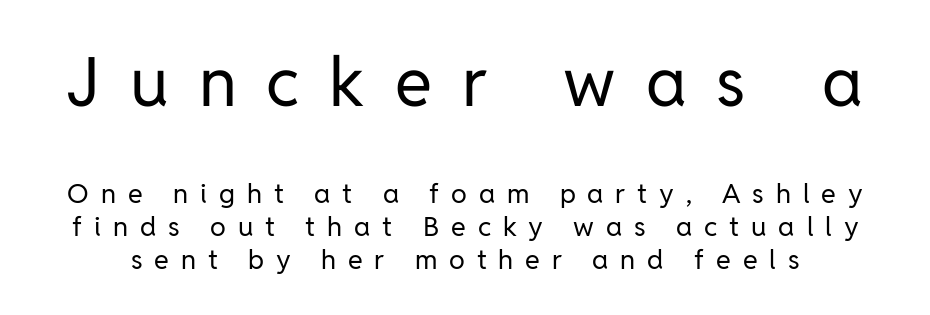
{"serif": "no", "italic": "no", "bold": "no", "weight": "regular", "width": "normal", "stroke_contrast": "low", "x_height": "medium", "monospaced": "no", "underline": "no", "line_spacing_ratio": 1.23, "letter_spacing": "wide", "letter_spacing_em": 0.44, "larger_block": "first", "size_ratio": 2.52, "glyph_px": 68}
